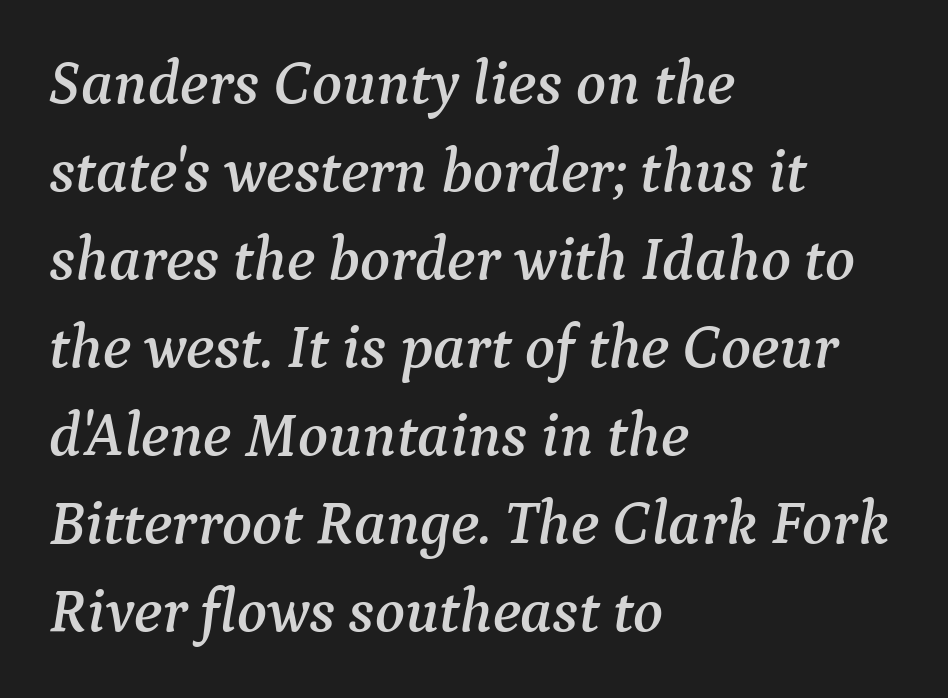
The image shows 62 px serif type, italic (leaning right); set left-aligned, normal line spacing (1.42x), normal letter spacing, not underlined; medium stroke contrast and a medium x-height.
